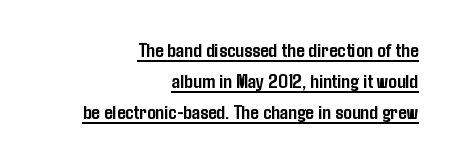
The image shows 21 px bold type, upright; set right-aligned, normal line spacing (1.47x), normal letter spacing, underlined.
